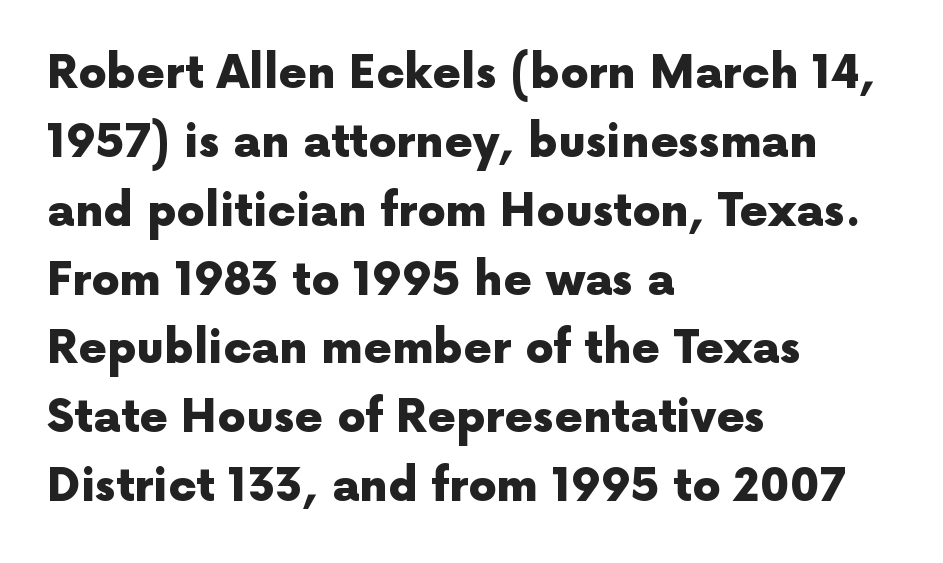
Q: Is the text bold? A: Yes.
Q: Is the text italic (slanted)? A: No, it is upright.
Q: Is the typeface a serif or a sans-serif typeface? A: Sans-serif.
Q: Is the text underlined? A: No.
Q: How is the paragraph aligned? A: Left-aligned.
Q: Is the spacing between letters normal or unusually wide? A: Normal.
Q: Is the spacing between lines tight, normal or loose? A: Normal.
Q: Width (condensed, normal, or wide)? A: Normal.
Q: x-height? A: Medium.
Q: Monospaced? A: No.
